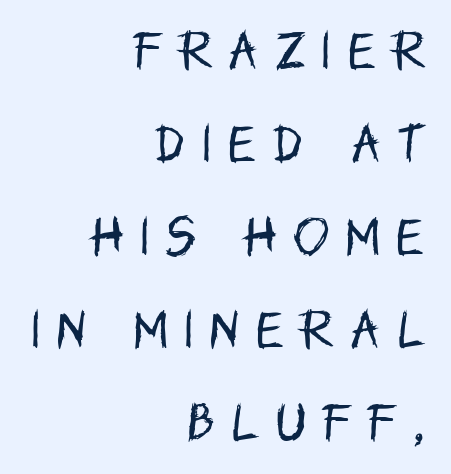
{"serif": "no", "italic": "no", "bold": "no", "weight": "regular", "width": "condensed", "stroke_contrast": "low", "x_height": "large", "monospaced": "no", "underline": "no", "align": "right", "line_spacing": "loose", "line_spacing_ratio": 2.16, "letter_spacing": "wide", "letter_spacing_em": 0.4, "glyph_px": 43}
